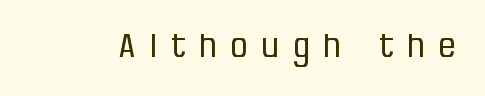
Q: Is the text bold? A: No.
Q: Is the text italic (slanted)? A: No, it is upright.
Q: Is the typeface a serif or a sans-serif typeface? A: Sans-serif.
Q: Is the text underlined? A: No.
Q: Is the spacing between letters normal or unusually wide? A: Unusually wide.
Q: Width (condensed, normal, or wide)? A: Condensed.
Q: Stroke contrast? A: Low.
Q: x-height? A: Large.
Q: Monospaced? A: No.
